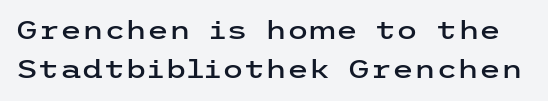
Q: Is the text italic (slanted)? A: No, it is upright.
Q: Is the text underlined? A: No.
Q: Is the spacing between letters normal or unusually wide? A: Normal.
Q: Is the spacing between lines tight, normal or loose? A: Normal.
